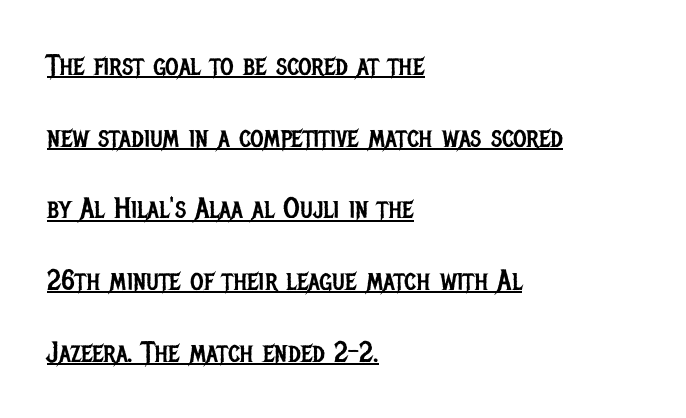
The image shows 29 px regular-weight, condensed sans-serif type, upright; set left-aligned, loose line spacing (2.47x), normal letter spacing, underlined; low stroke contrast and a large x-height.
